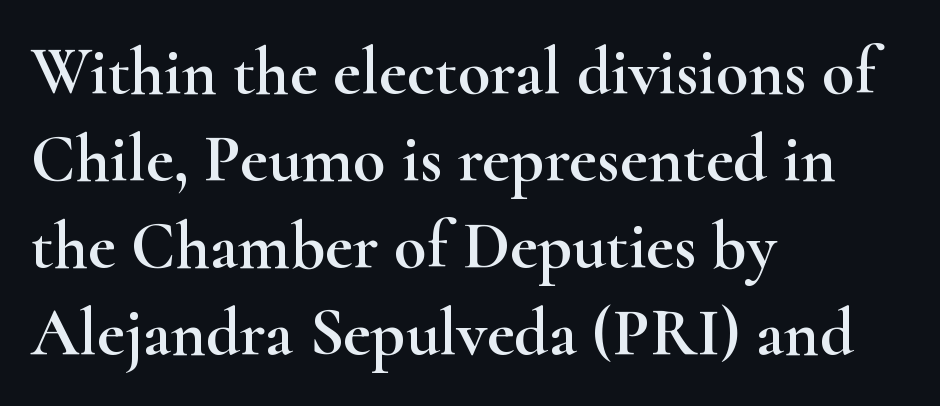
Typographically, this falls in the serif category. Notice how descenders clear the ascenders below comfortably — that's standard leading. Bare-footed words on every line. Teacher's note: observe the even left margin — that is flush-left alignment.
